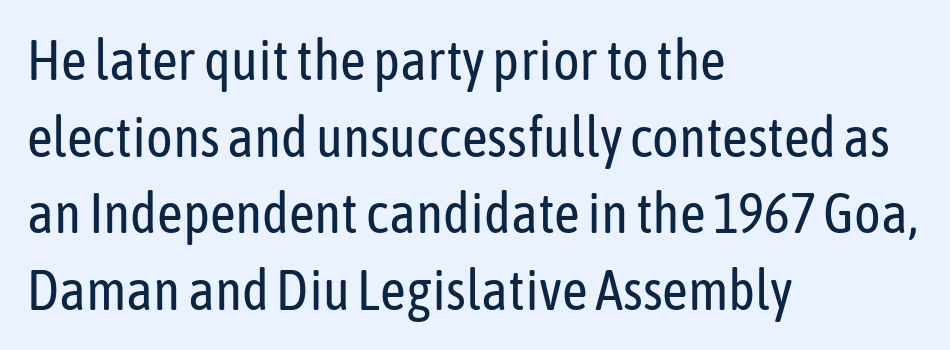
Q: Is the text bold? A: No.
Q: Is the text italic (slanted)? A: No, it is upright.
Q: Is the typeface a serif or a sans-serif typeface? A: Sans-serif.
Q: Is the text underlined? A: No.
Q: How is the paragraph aligned? A: Left-aligned.
Q: Is the spacing between letters normal or unusually wide? A: Normal.
Q: Is the spacing between lines tight, normal or loose? A: Normal.
Q: Width (condensed, normal, or wide)? A: Condensed.
Q: Stroke contrast? A: Low.
Q: x-height? A: Medium.
Q: Monospaced? A: No.
